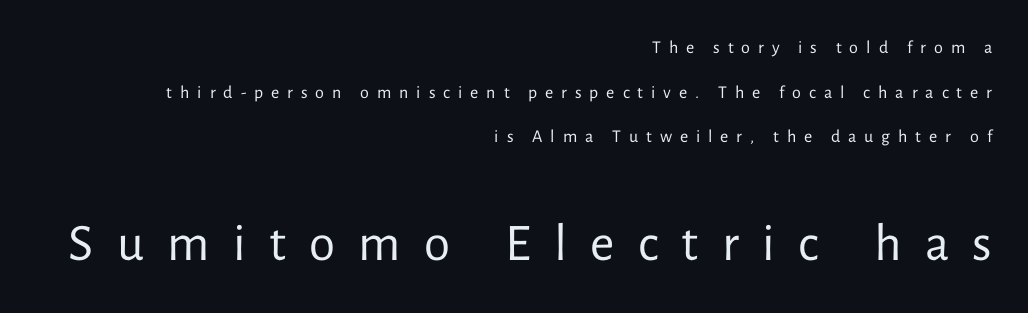
Unlike italic type, these characters show no tilt at all. The strokes carry an ordinary text weight at most. The designer went with a sans here, leaving each stem footless. Nobody drew a line under any word here.
